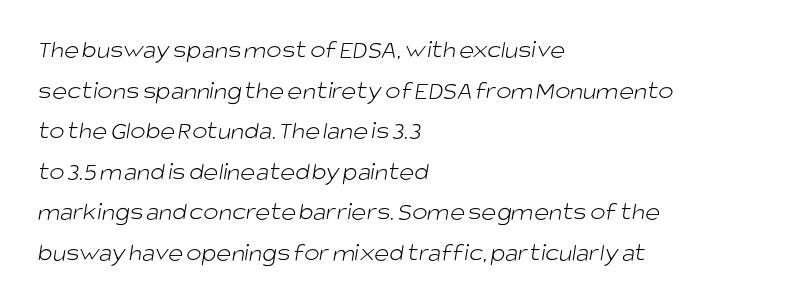
{"bold": "no", "underline": "no", "align": "left", "line_spacing": "normal", "line_spacing_ratio": 1.56, "letter_spacing": "normal", "letter_spacing_em": 0.0, "glyph_px": 26}
